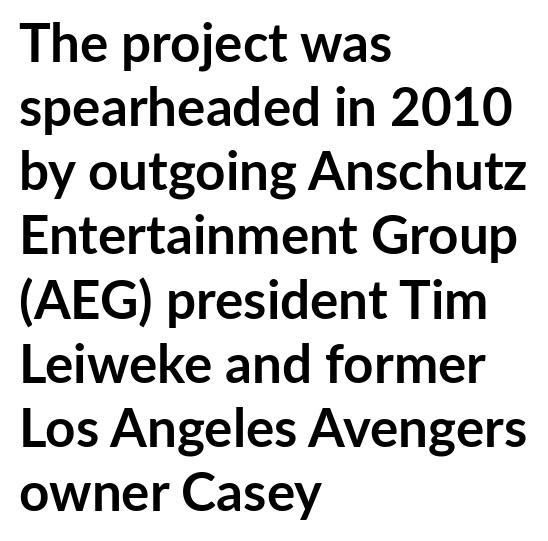
Q: Is the text bold? A: Yes.
Q: Is the text italic (slanted)? A: No, it is upright.
Q: Is the typeface a serif or a sans-serif typeface? A: Sans-serif.
Q: Is the text underlined? A: No.
Q: How is the paragraph aligned? A: Left-aligned.
Q: Is the spacing between letters normal or unusually wide? A: Normal.
Q: Width (condensed, normal, or wide)? A: Normal.
Q: Stroke contrast? A: Low.
Q: x-height? A: Medium.
Q: Monospaced? A: No.
